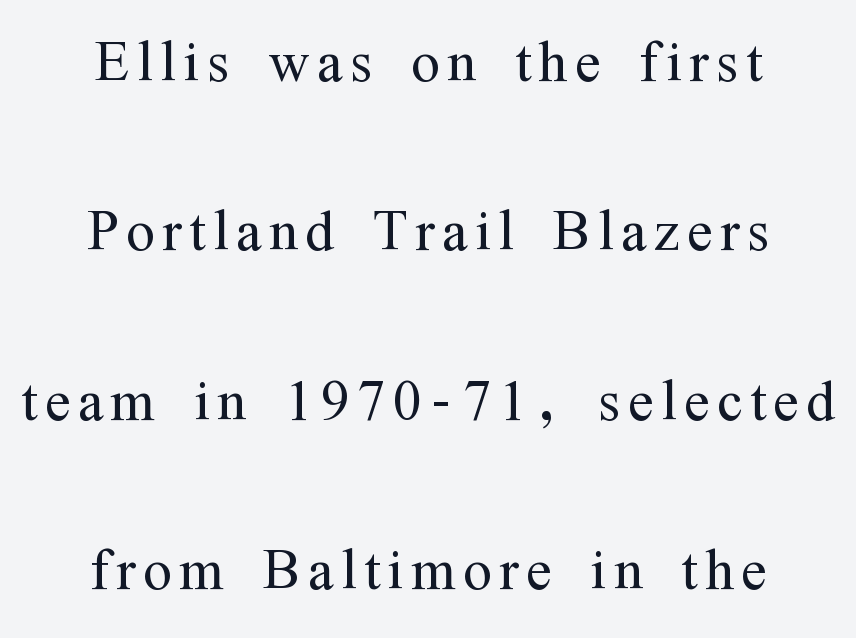
{"serif": "yes", "italic": "no", "bold": "no", "weight": "light", "width": "condensed", "stroke_contrast": "medium", "x_height": "medium", "monospaced": "no", "underline": "no", "align": "center", "line_spacing": "loose", "line_spacing_ratio": 2.26, "glyph_px": 75}
